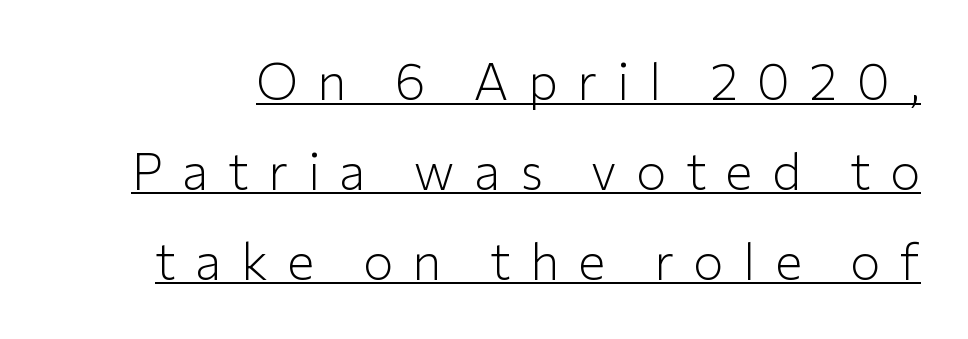
{"serif": "no", "italic": "no", "bold": "no", "weight": "light", "width": "normal", "stroke_contrast": "low", "x_height": "medium", "monospaced": "no", "underline": "yes", "line_spacing_ratio": 1.76, "letter_spacing": "wide", "letter_spacing_em": 0.38, "glyph_px": 51}
